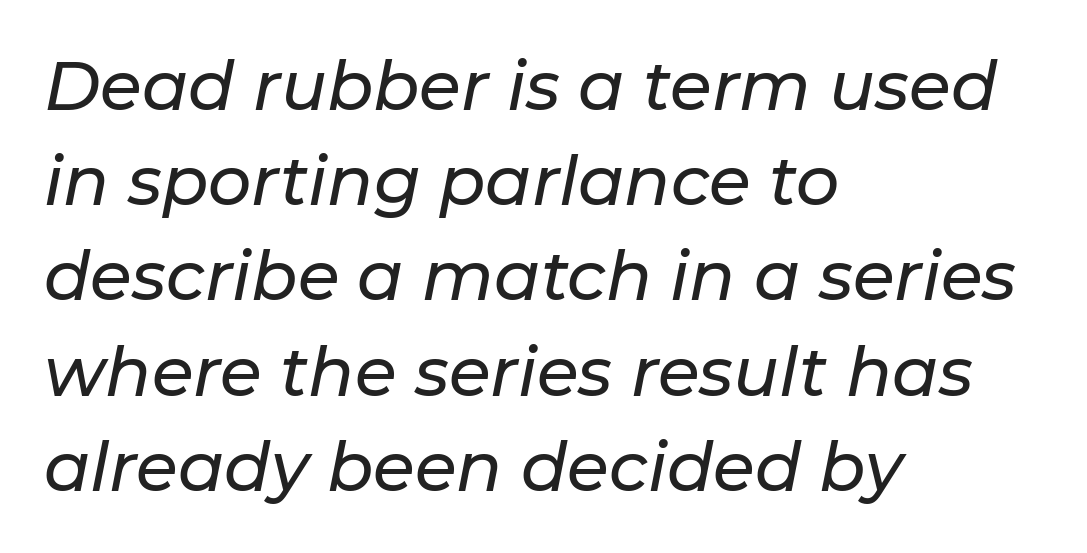
Compared with typical body copy, the letter spacing here is the same. The glyphs look as if they've been sheared to an angle. Underlining? Definitely not there. Leading: standard.
